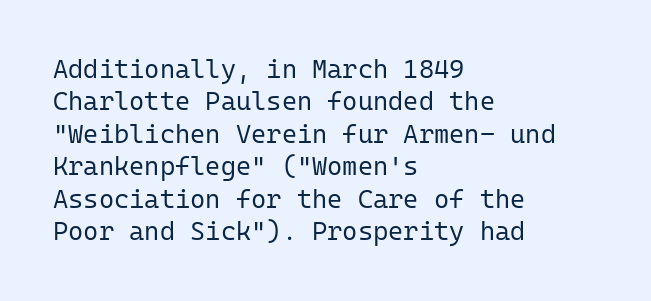
The image shows 26 px text type, upright; set left-aligned, normal line spacing (1.25x), normal letter spacing, not underlined.
